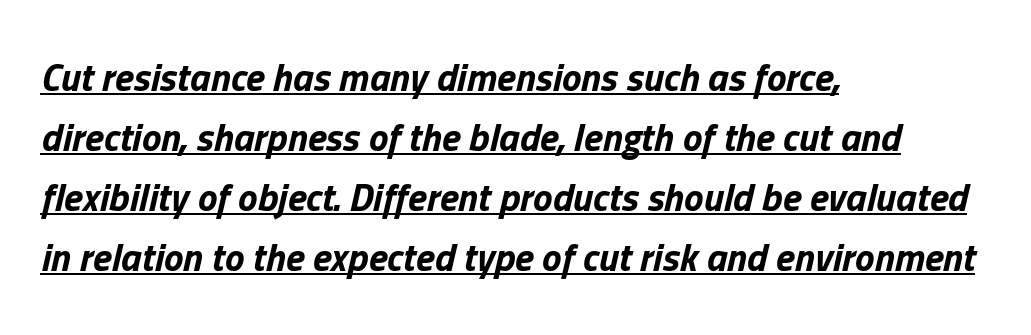
Q: Is the text bold? A: Yes.
Q: Is the text italic (slanted)? A: Yes, it leans right by about 13 degrees.
Q: Is the text underlined? A: Yes.
Q: How is the paragraph aligned? A: Left-aligned.
Q: Is the spacing between letters normal or unusually wide? A: Normal.
Q: Is the spacing between lines tight, normal or loose? A: Normal.
Q: Width (condensed, normal, or wide)? A: Normal.
Q: Stroke contrast? A: Low.
Q: x-height? A: Medium.
Q: Monospaced? A: No.
